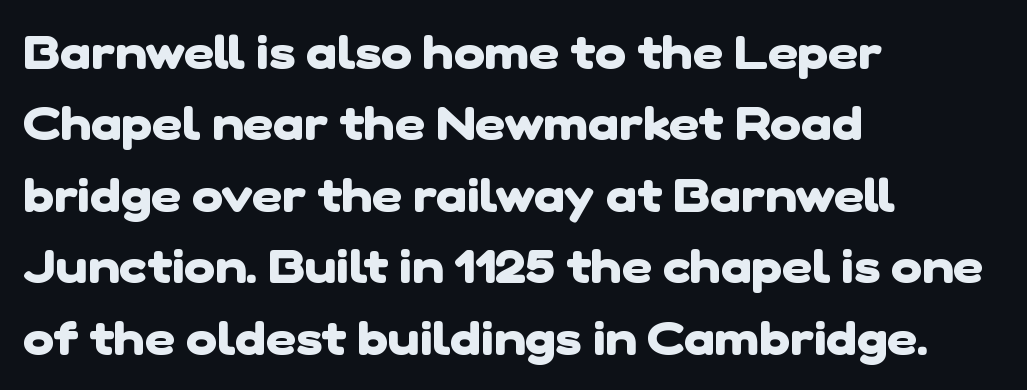
{"serif": "no", "bold": "yes", "weight": "heavy", "width": "normal", "stroke_contrast": "low", "x_height": "medium", "monospaced": "no", "underline": "no", "align": "left", "line_spacing": "normal", "line_spacing_ratio": 1.52, "letter_spacing": "normal", "letter_spacing_em": 0.0, "glyph_px": 47}
